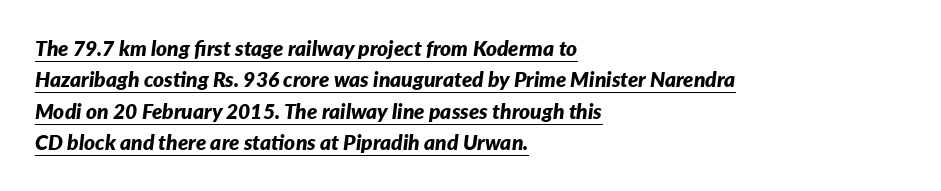
The image shows 21 px bold type, italic (leaning right); set left-aligned, normal line spacing (1.5x), normal letter spacing, underlined.
